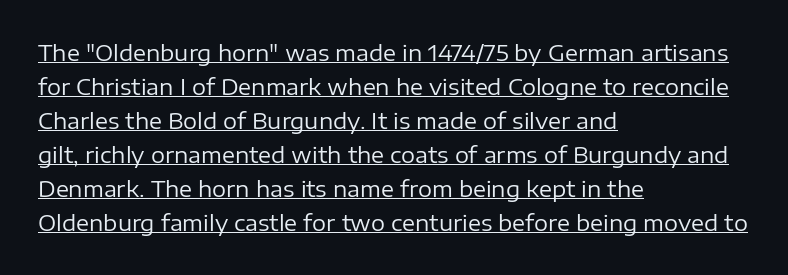
Regarding leading, the lines here are spaced in the standard way. Compared with typical body copy, the letter spacing here is the same. The passage shown is not bold in any degree. Underlining? Definitely there.
